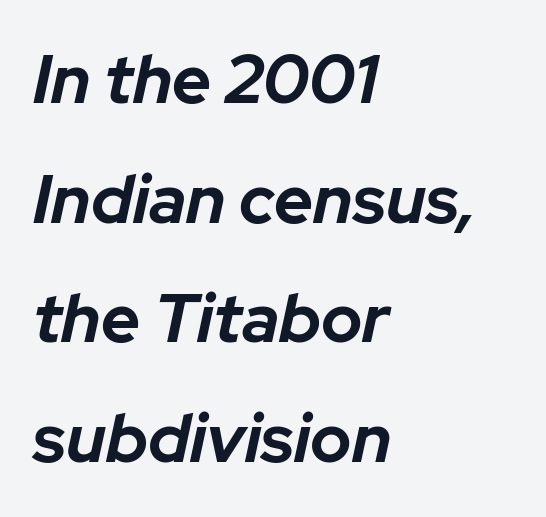
Q: Is the text bold? A: Yes.
Q: Is the text italic (slanted)? A: Yes, it leans right by about 12 degrees.
Q: Is the text underlined? A: No.
Q: How is the paragraph aligned? A: Left-aligned.
Q: Is the spacing between letters normal or unusually wide? A: Normal.
Q: Width (condensed, normal, or wide)? A: Normal.
Q: Stroke contrast? A: Low.
Q: x-height? A: Medium.
Q: Monospaced? A: No.
